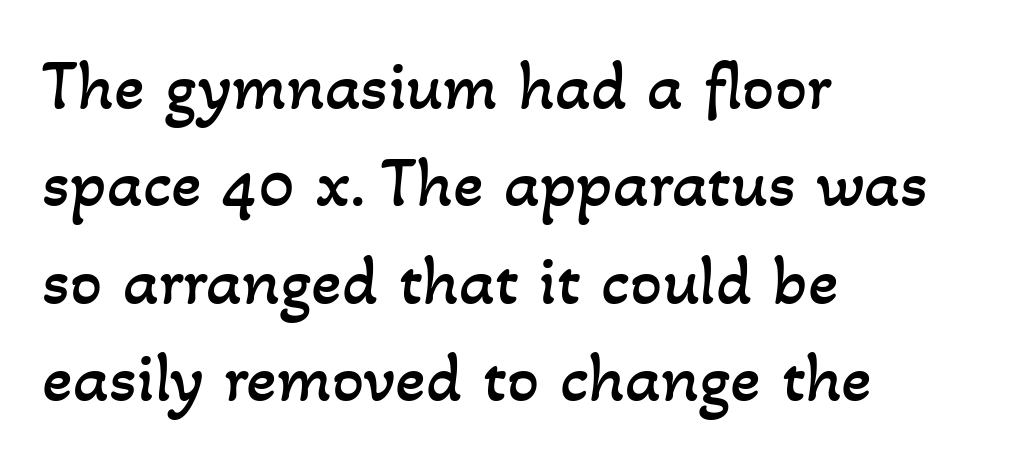
Q: Is the text bold? A: No.
Q: Is the text underlined? A: No.
Q: How is the paragraph aligned? A: Left-aligned.
Q: Is the spacing between letters normal or unusually wide? A: Normal.
Q: Is the spacing between lines tight, normal or loose? A: Normal.
Q: Width (condensed, normal, or wide)? A: Normal.
Q: Stroke contrast? A: Low.
Q: x-height? A: Small.
Q: Monospaced? A: No.
